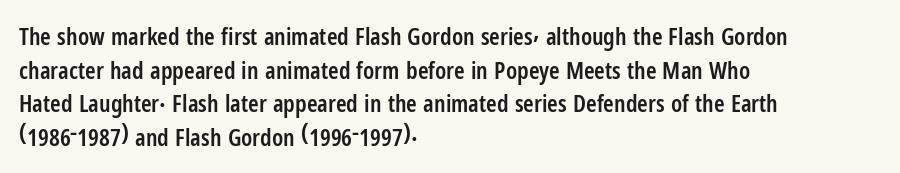
Tall strokes in this sample are plumb rather than angled. Honestly, the letter spacing is just normal — you wouldn't notice it. The foot of each line stays bare and open. The passage shown is semibold, sitting just below true bold. The space between consecutive lines is moderate.
